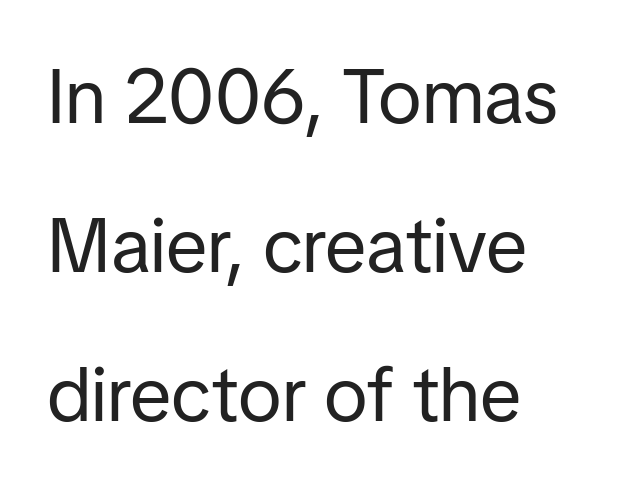
Q: Is the text bold? A: No.
Q: Is the text italic (slanted)? A: No, it is upright.
Q: Is the typeface a serif or a sans-serif typeface? A: Sans-serif.
Q: Is the text underlined? A: No.
Q: How is the paragraph aligned? A: Left-aligned.
Q: Is the spacing between letters normal or unusually wide? A: Normal.
Q: Is the spacing between lines tight, normal or loose? A: Loose.
Q: Width (condensed, normal, or wide)? A: Normal.
Q: Stroke contrast? A: Low.
Q: x-height? A: Medium.
Q: Monospaced? A: No.
